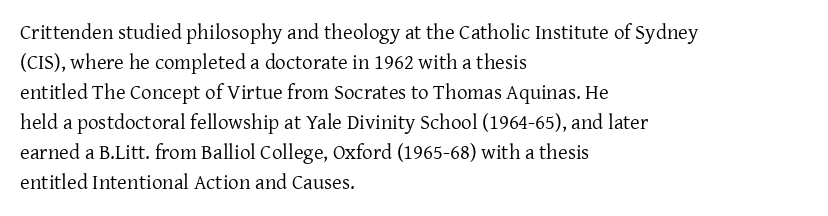
Compared with typical body copy, the letter spacing here is the same. The text block is weighted toward the left margin, trailing off unevenly rightward. The foot of each line stays bare and open. Evenly set lines give the paragraph a standard silhouette. Stroke thickness stays within the range of a standard reading face or lighter.
